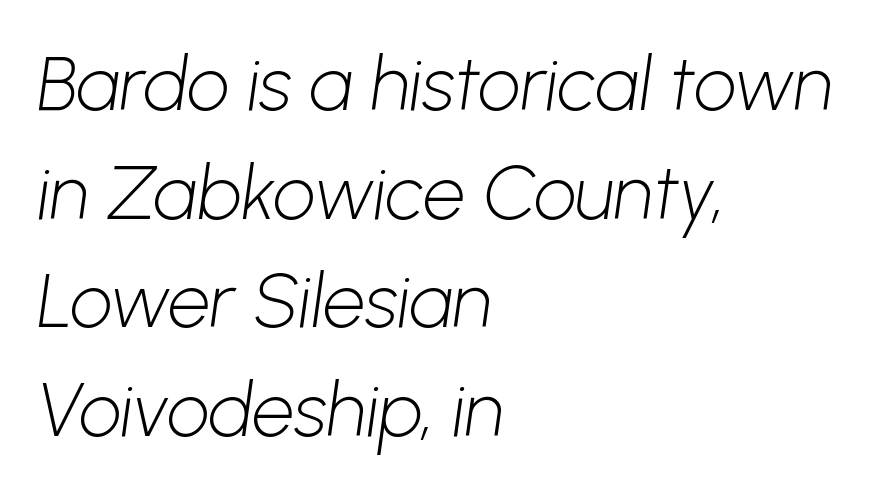
Students, observe: this is what conventionally led text looks like. A typesetter would call this proportional, since set widths differ per character. The tracking reads as untouched default to a designer's eye. Every row of glyphs begins at an identical x-position on the left. Think standard paragraph weight, or any step lighter than that.
